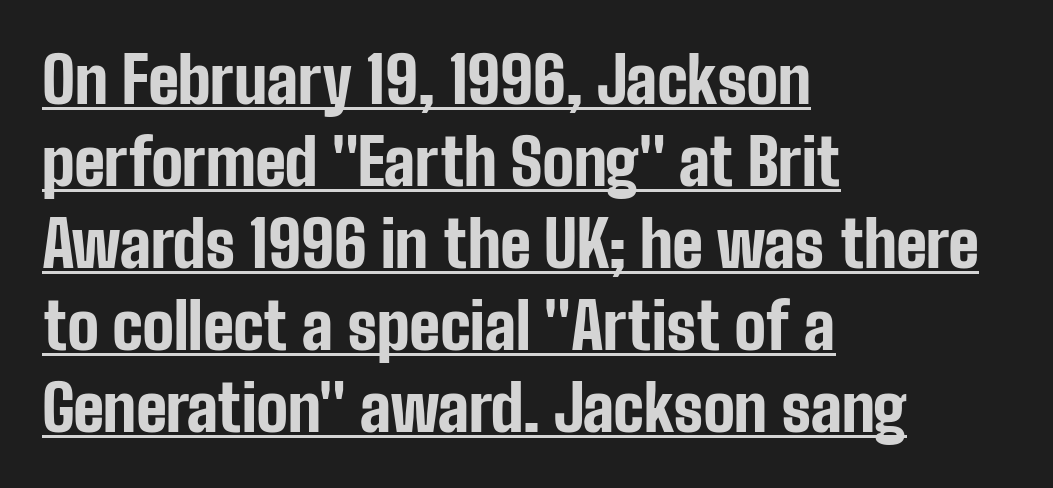
{"serif": "no", "italic": "no", "bold": "yes", "weight": "bold", "width": "condensed", "stroke_contrast": "low", "x_height": "medium", "monospaced": "no", "underline": "yes", "align": "left", "line_spacing": "normal", "line_spacing_ratio": 1.3, "letter_spacing": "normal", "letter_spacing_em": 0.0, "glyph_px": 63}
